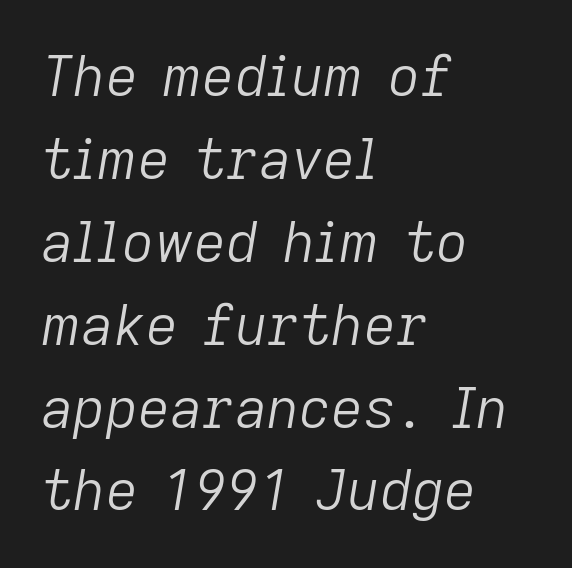
{"italic": "yes", "lean": "right", "slant_degrees": 9, "bold": "no", "weight": "light", "width": "normal", "stroke_contrast": "low", "x_height": "medium", "monospaced": "no", "underline": "no", "align": "left", "line_spacing": "normal", "line_spacing_ratio": 1.48, "letter_spacing": "normal", "letter_spacing_em": 0.0, "glyph_px": 56}
